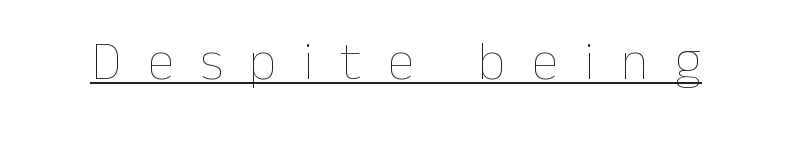
The sample's only ornament is a line tracing under the words. You could only call the tracking loose — the letters float apart. Is the stroke heavy? The answer is a plain regular-or-lighter. Note the varied advance widths — an 'i' is clearly narrower than an 'm'. It's the straight-up-and-down kind of type.
